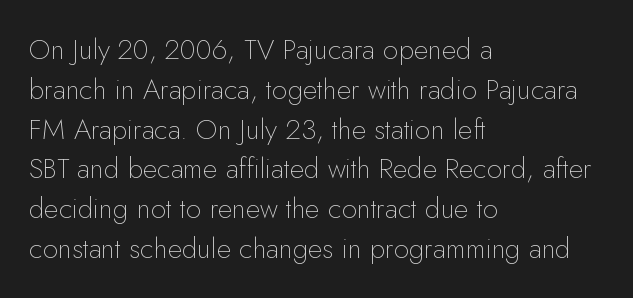
The image shows 28 px thin sans-serif type, upright; set left-aligned, normal line spacing (1.42x), normal letter spacing, not underlined; low stroke contrast and a small x-height.
